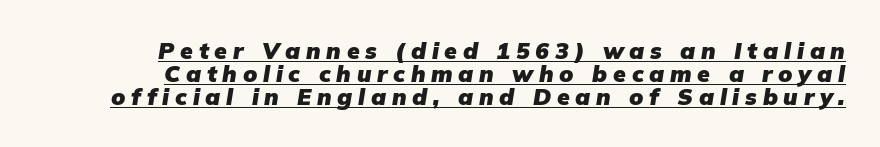
Q: Is the text bold? A: Yes.
Q: Is the text italic (slanted)? A: Yes, it leans right by about 9 degrees.
Q: Is the text underlined? A: Yes.
Q: How is the paragraph aligned? A: Right-aligned.
Q: Is the spacing between letters normal or unusually wide? A: Unusually wide.
Q: Is the spacing between lines tight, normal or loose? A: Tight.
